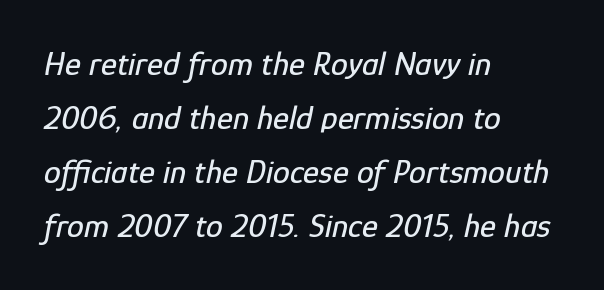
{"italic": "yes", "lean": "right", "slant_degrees": 12, "width": "condensed", "stroke_contrast": "low", "x_height": "medium", "monospaced": "no", "underline": "no", "align": "left", "line_spacing": "normal", "line_spacing_ratio": 1.59, "letter_spacing": "normal", "letter_spacing_em": 0.0, "glyph_px": 34}
